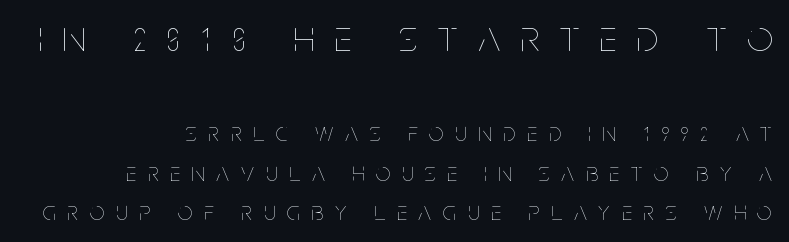
The image shows 45 px thin, condensed type, upright; set right-aligned, normal line spacing (1.52x), unusually wide letter spacing (+0.45 em), not underlined; the first (top) block is 1.73x larger; low stroke contrast and a large x-height.
